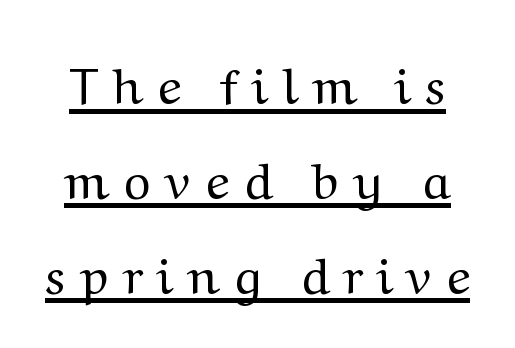
The rendering uses the underline text-decoration. Is this a sans? No — the strokes have serifs. Style check: upright. The typesetting does not lean heavy: it is not bold. Is this a fixed-width face? No — the glyphs have proportional, varying widths. This sample uses expanded letter spacing, leaving extra air between glyphs.
